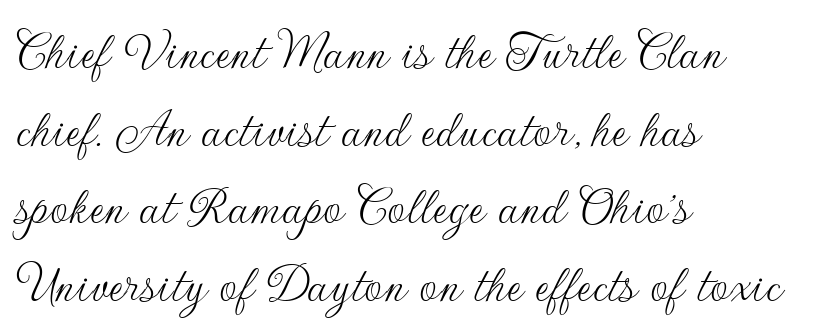
The image shows 57 px thin sans-serif type; set left-aligned, normal line spacing (1.36x), normal letter spacing, not underlined; low stroke contrast and a small x-height.
